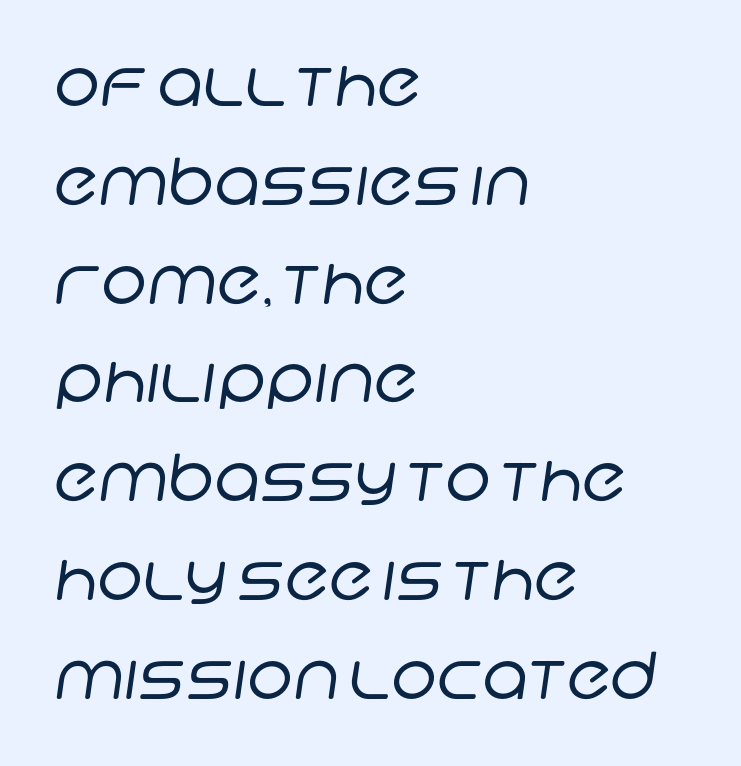
The image shows 65 px regular-weight sans-serif type; set left-aligned, normal line spacing (1.52x), normal letter spacing, not underlined; low stroke contrast and a large x-height.
